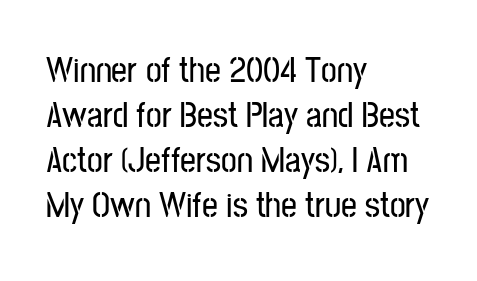
Students, note that the glyphs here touch the page at normal intervals. In terms of letterform style, serifs are entirely absent. Looks like regular typesetting: each glyph gets only the width it needs. Posture: vertical.
